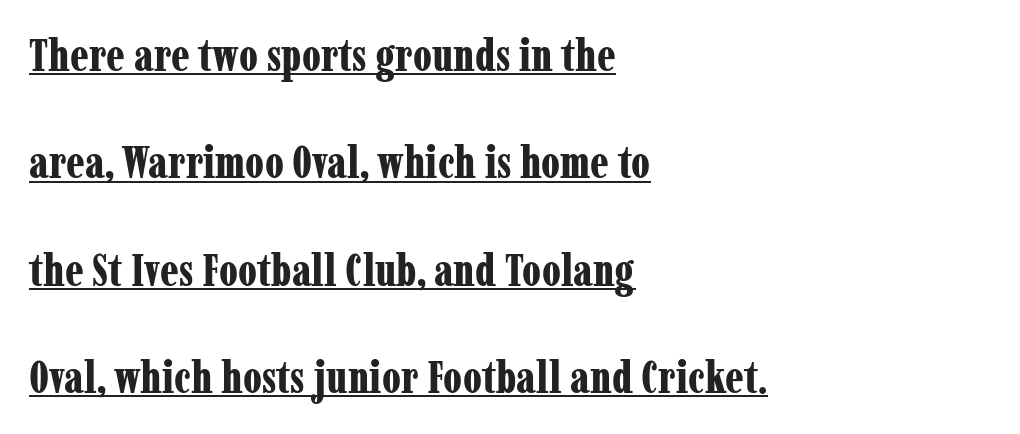
Q: Is the text bold? A: Yes.
Q: Is the text italic (slanted)? A: No, it is upright.
Q: Is the typeface a serif or a sans-serif typeface? A: Serif.
Q: Is the text underlined? A: Yes.
Q: How is the paragraph aligned? A: Left-aligned.
Q: Is the spacing between letters normal or unusually wide? A: Normal.
Q: Is the spacing between lines tight, normal or loose? A: Loose.
Q: Width (condensed, normal, or wide)? A: Condensed.
Q: Stroke contrast? A: Low.
Q: x-height? A: Medium.
Q: Monospaced? A: No.
